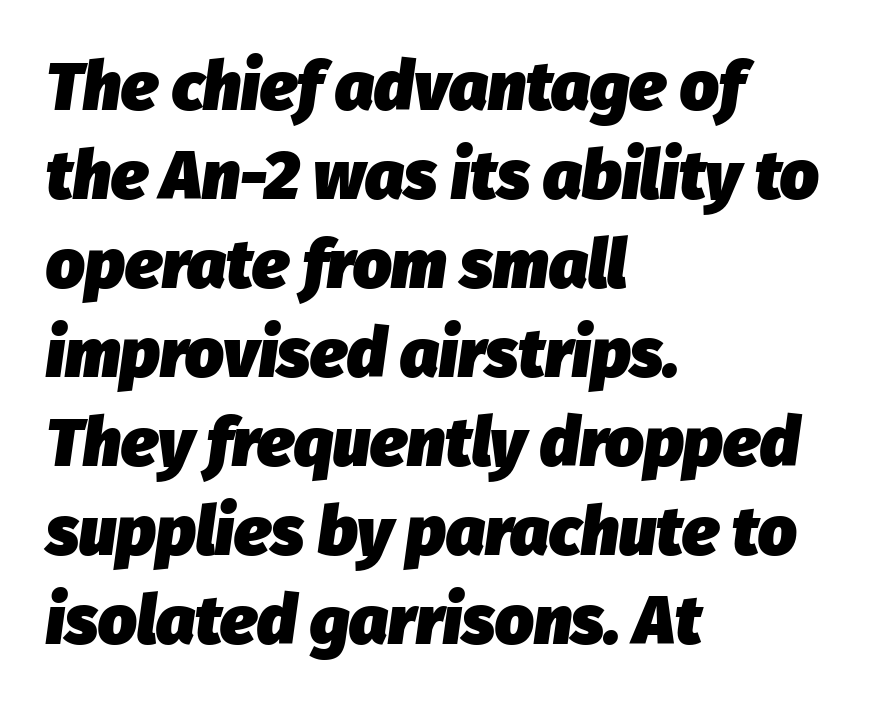
Pretty heavy lettering here — definitely bold. Quick note: italic. Quick note: interline space is typical. Only glyphs here, with clear space below each row. Do the characters align in a grid? No, the font is proportional. Short and long lines alike share a common starting point at left.
